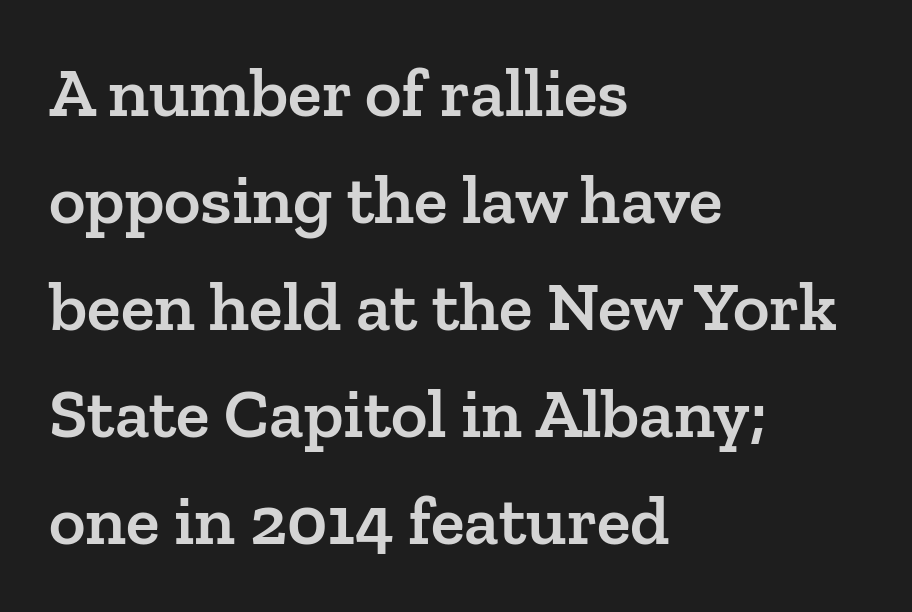
The leading is moderate, giving the passage an even texture. Leftover space on each line is placed entirely after the last word. Characters follow at the spacing the type designer built in. A fair bit of extra ink — the face is semibold, not bold. Posture: vertical.
